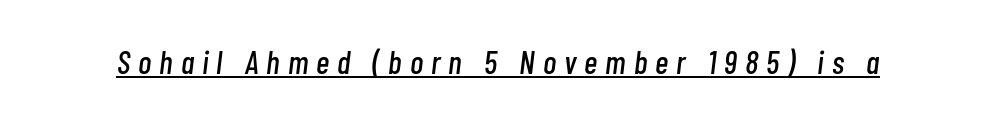
Q: Is the text italic (slanted)? A: Yes, it leans right by about 7 degrees.
Q: Is the text underlined? A: Yes.
Q: Is the spacing between letters normal or unusually wide? A: Unusually wide.
Q: Width (condensed, normal, or wide)? A: Condensed.
Q: Stroke contrast? A: Low.
Q: x-height? A: Medium.
Q: Monospaced? A: No.
